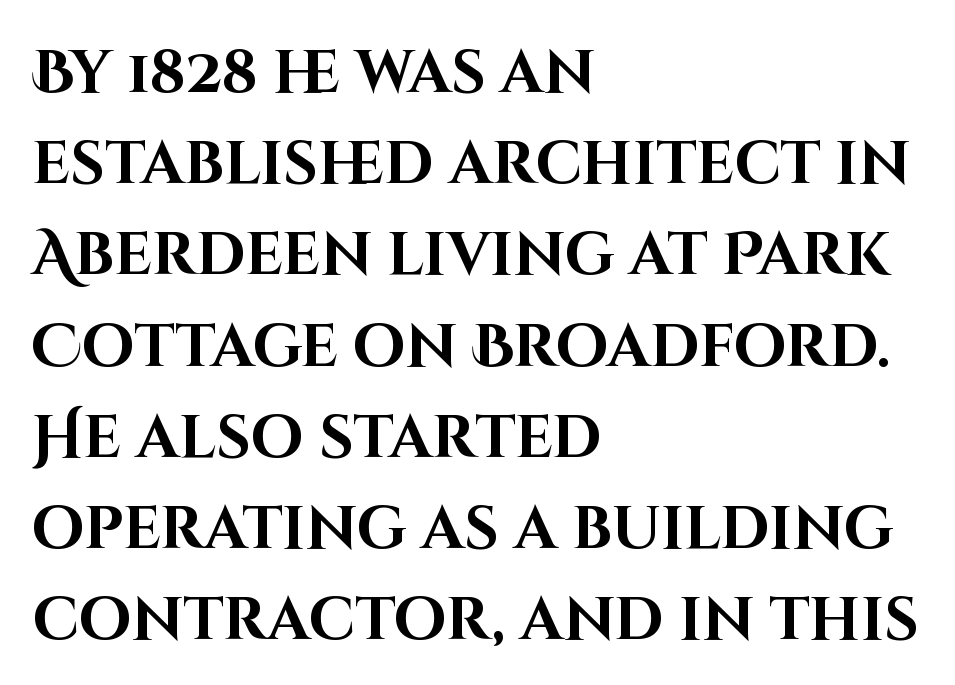
{"serif": "no", "italic": "no", "bold": "yes", "weight": "bold", "width": "normal", "stroke_contrast": "high", "x_height": "large", "monospaced": "no", "underline": "no", "align": "left", "line_spacing": "normal", "line_spacing_ratio": 1.52, "letter_spacing": "normal", "letter_spacing_em": 0.0, "glyph_px": 60}
